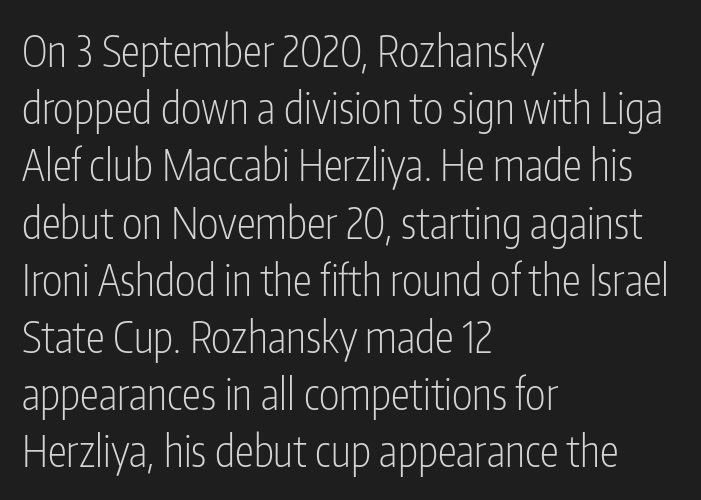
The letterforms sit at book weight or below. Clear beneath every line of the passage. Notice how the stems are strictly vertical — no italics here. Is there much room between lines? A standard amount, neither cramped nor airy. The tracking reads as untouched default to a designer's eye. The designer went with a sans here, leaving each stem footless.
